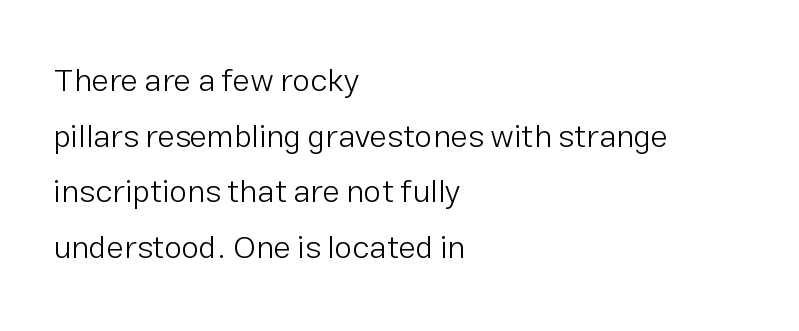
Q: Is the text bold? A: No.
Q: Is the text italic (slanted)? A: No, it is upright.
Q: Is the typeface a serif or a sans-serif typeface? A: Sans-serif.
Q: Is the text underlined? A: No.
Q: How is the paragraph aligned? A: Left-aligned.
Q: Is the spacing between letters normal or unusually wide? A: Normal.
Q: Width (condensed, normal, or wide)? A: Normal.
Q: Stroke contrast? A: Low.
Q: x-height? A: Medium.
Q: Monospaced? A: No.
